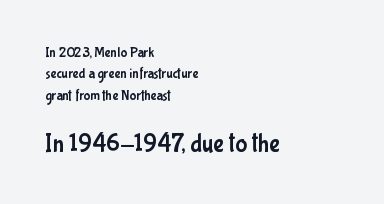
{"italic": "no", "underline": "no", "align": "left", "line_spacing": "normal", "line_spacing_ratio": 1.52, "letter_spacing": "normal", "letter_spacing_em": 0.0, "larger_block": "second", "size_ratio": 1.79, "glyph_px": 25}
